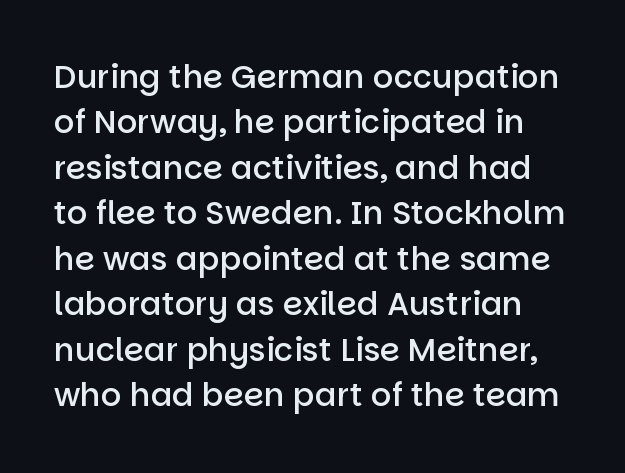
Q: Is the text bold? A: Semi-bold.
Q: Is the text italic (slanted)? A: No, it is upright.
Q: Is the typeface a serif or a sans-serif typeface? A: Sans-serif.
Q: Is the text underlined? A: No.
Q: Is the spacing between letters normal or unusually wide? A: Normal.
Q: Is the spacing between lines tight, normal or loose? A: Normal.
Q: Width (condensed, normal, or wide)? A: Normal.
Q: Stroke contrast? A: Low.
Q: x-height? A: Large.
Q: Monospaced? A: No.
